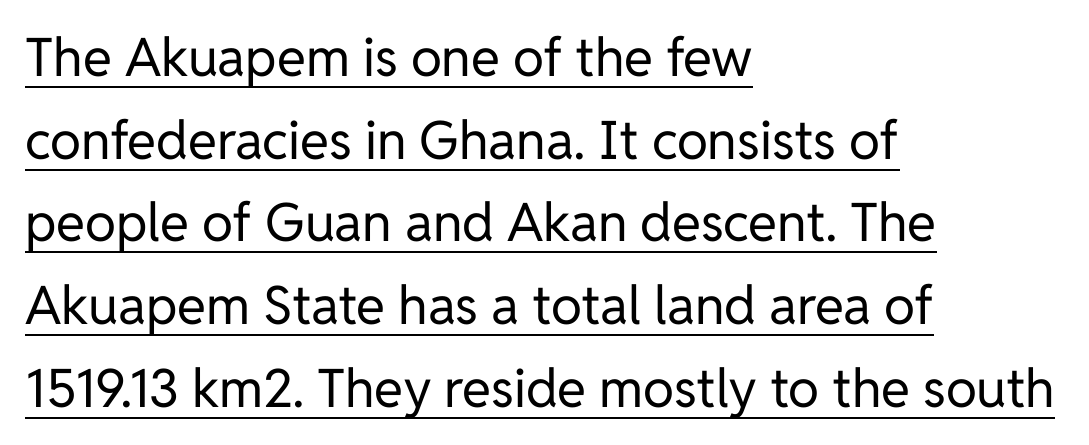
The image shows 53 px regular-weight sans-serif type, upright; set left-aligned, normal line spacing (1.56x), normal letter spacing, underlined; low stroke contrast and a medium x-height.
